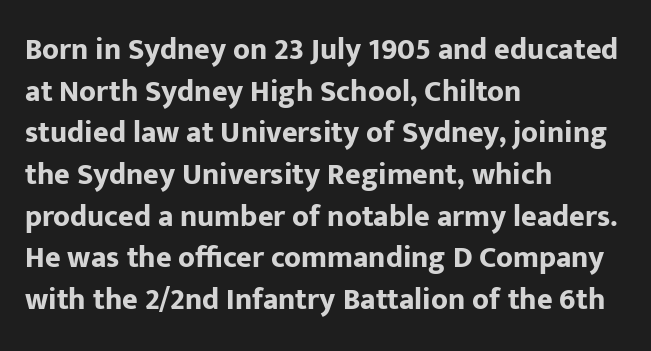
Q: Is the text bold? A: Yes.
Q: Is the text italic (slanted)? A: No, it is upright.
Q: Is the typeface a serif or a sans-serif typeface? A: Sans-serif.
Q: Is the text underlined? A: No.
Q: How is the paragraph aligned? A: Left-aligned.
Q: Is the spacing between letters normal or unusually wide? A: Normal.
Q: Is the spacing between lines tight, normal or loose? A: Normal.
Q: Width (condensed, normal, or wide)? A: Normal.
Q: Stroke contrast? A: Low.
Q: x-height? A: Medium.
Q: Monospaced? A: No.
